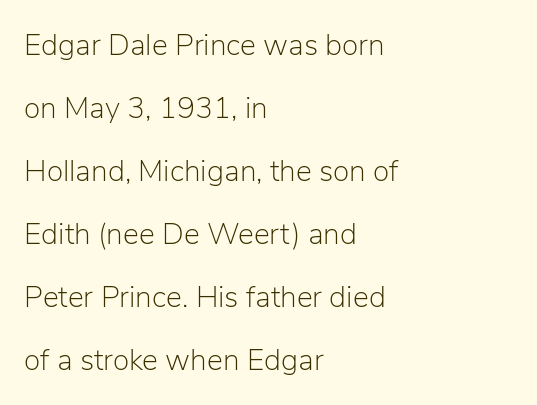
{"serif": "no", "italic": "no", "bold": "no", "weight": "light", "width": "normal", "stroke_contrast": "low", "x_height": "medium", "monospaced": "no", "underline": "no", "align": "left", "line_spacing": "loose", "line_spacing_ratio": 2.1, "letter_spacing": "normal", "letter_spacing_em": 0.0, "glyph_px": 30}
